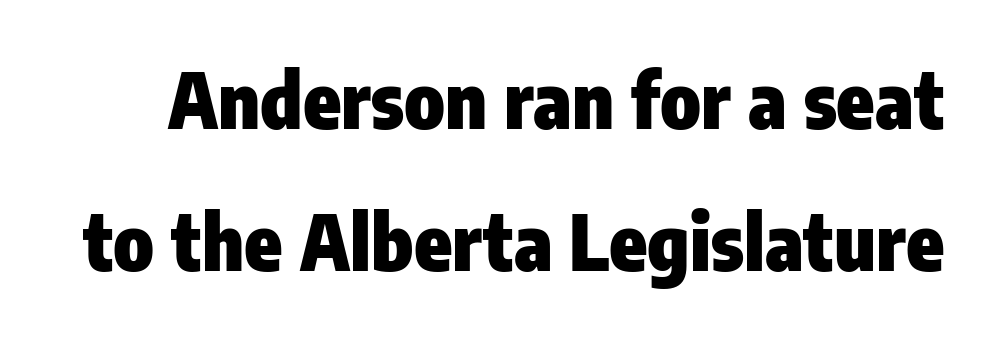
Each word holds together tightly as a unit, with standard inter-letter gaps. Decoration check: the copy has no underline. Nope, no serifs anywhere on these letters. When letters stand straight like this, we call the style roman or upright. The glyphs have the mass of a bold cut.
